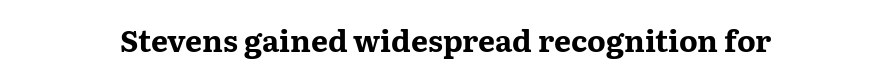
The font's upright variant was chosen for this text. This rendering employs a face with finishing strokes, i.e., a serif. A bare baseline throughout the passage. Every letter is thick-stroked: bold, no question. Note the varied advance widths — an 'i' is clearly narrower than an 'm'. Tracking here is standard; glyphs follow each other at the usual distance.
